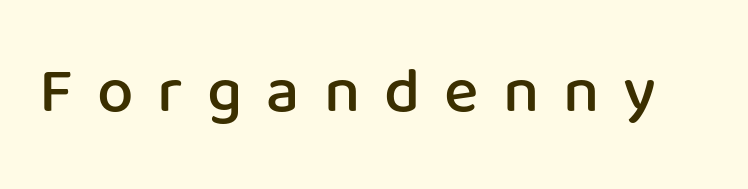
Q: Is the text bold? A: Semi-bold.
Q: Is the text italic (slanted)? A: No, it is upright.
Q: Is the typeface a serif or a sans-serif typeface? A: Sans-serif.
Q: Is the text underlined? A: No.
Q: Is the spacing between letters normal or unusually wide? A: Unusually wide.
Q: Width (condensed, normal, or wide)? A: Normal.
Q: Stroke contrast? A: Low.
Q: x-height? A: Medium.
Q: Monospaced? A: No.
